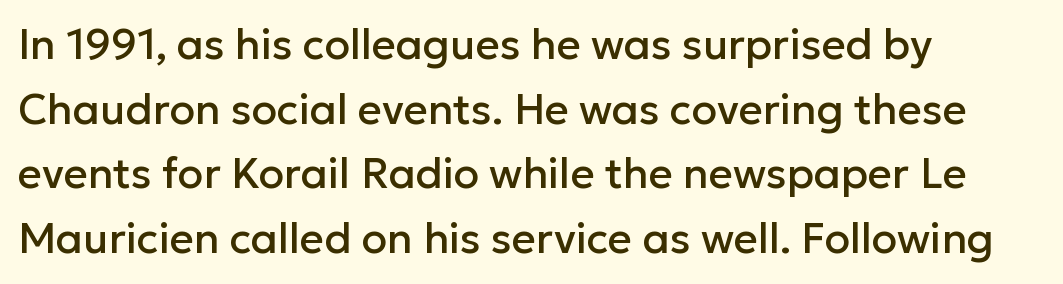
{"serif": "no", "italic": "no", "width": "normal", "stroke_contrast": "low", "x_height": "medium", "monospaced": "no", "underline": "no", "align": "left", "line_spacing": "normal", "line_spacing_ratio": 1.54, "letter_spacing": "normal", "letter_spacing_em": 0.0, "glyph_px": 42}
